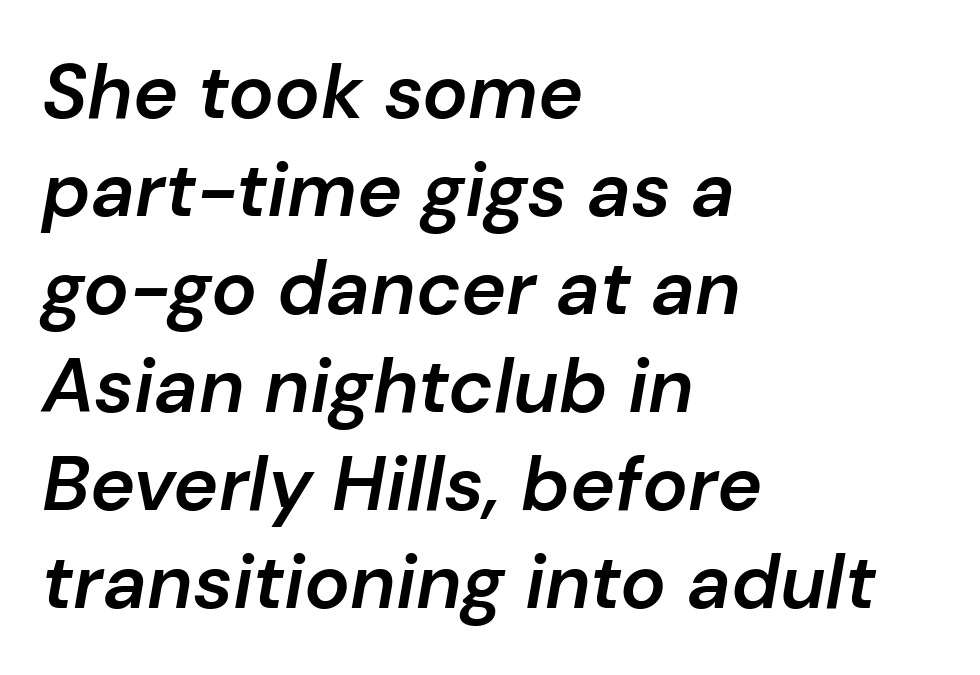
Q: Is the text bold? A: Semi-bold.
Q: Is the text italic (slanted)? A: Yes, it leans right by about 10 degrees.
Q: Is the text underlined? A: No.
Q: How is the paragraph aligned? A: Left-aligned.
Q: Is the spacing between letters normal or unusually wide? A: Normal.
Q: Is the spacing between lines tight, normal or loose? A: Normal.
Q: Width (condensed, normal, or wide)? A: Normal.
Q: Stroke contrast? A: Low.
Q: x-height? A: Medium.
Q: Monospaced? A: No.
